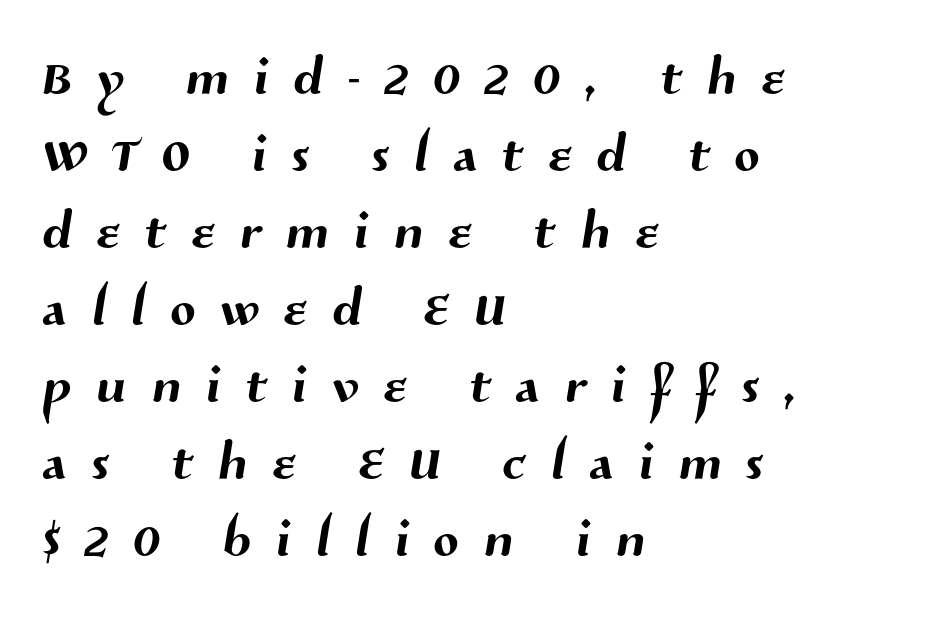
The image shows 74 px sans-serif type; set left-aligned, tight line spacing (1.04x), unusually wide letter spacing (+0.34 em), not underlined; medium stroke contrast and a medium x-height.
